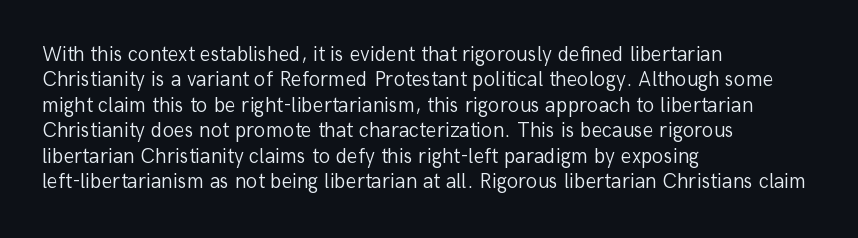
A bare baseline throughout the passage. Line beginnings align vertically; line endings do not. This sample uses plain, unmodified letter spacing. Posture: straight, roman, zero tilt. Is this a heavy cut? Hardly; it is regular or lighter.
